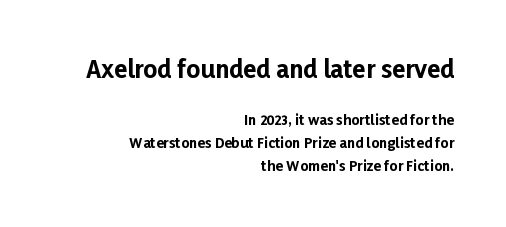
{"italic": "no", "bold": "yes", "underline": "no", "align": "right", "line_spacing": "normal", "line_spacing_ratio": 1.63, "letter_spacing": "normal", "letter_spacing_em": 0.0, "larger_block": "first", "size_ratio": 1.71, "glyph_px": 24}
